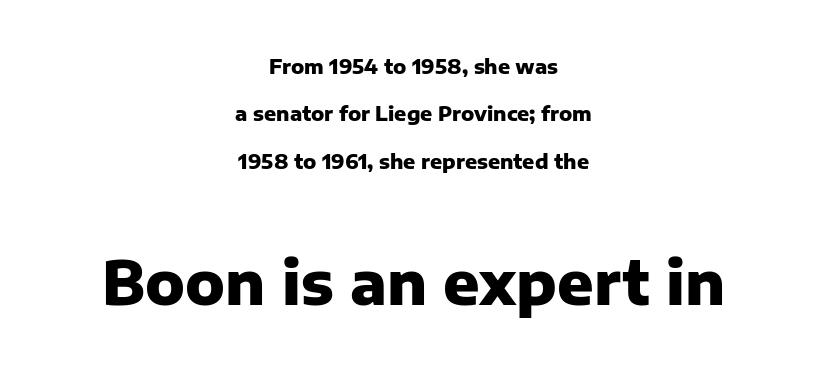
The image shows 60 px heavy sans-serif type, upright; set centered, loose line spacing (2.37x), normal letter spacing, not underlined; the second (bottom) block is 3.0x larger; low stroke contrast and a medium x-height.
